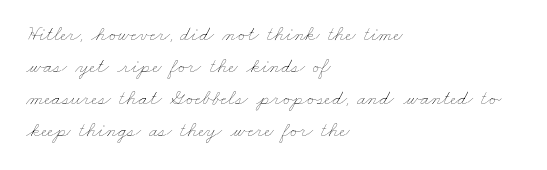
The image shows 21 px text type; set left-aligned, normal line spacing (1.52x), normal letter spacing, not underlined.
